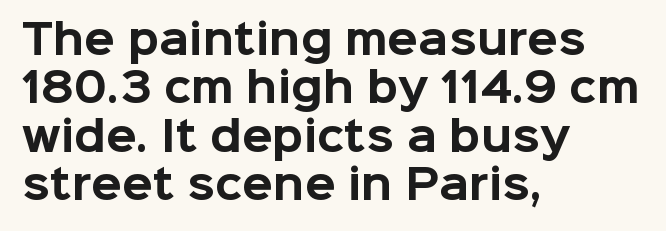
Reading down the block, your eye returns to a fixed left position each line. The letters carry no serifs — their stems end cleanly without finishing strokes. The passage shown is not underscored anywhere. Proportional: the letters do not fall into vertical columns. The typography opts for an upright posture over an oblique one.
